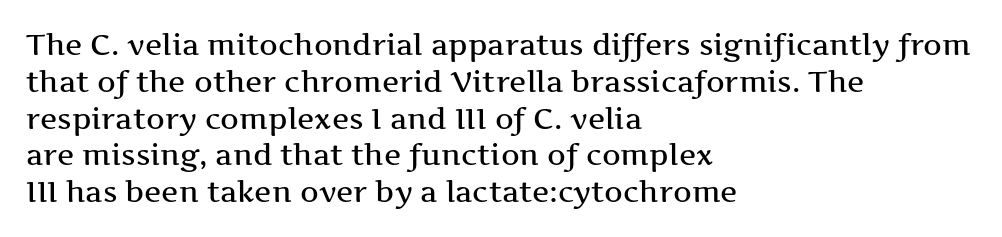
Q: Is the text italic (slanted)? A: No, it is upright.
Q: Is the typeface a serif or a sans-serif typeface? A: Serif.
Q: Is the text underlined? A: No.
Q: How is the paragraph aligned? A: Left-aligned.
Q: Is the spacing between letters normal or unusually wide? A: Normal.
Q: Is the spacing between lines tight, normal or loose? A: Normal.
Q: Width (condensed, normal, or wide)? A: Wide.
Q: Stroke contrast? A: Medium.
Q: x-height? A: Medium.
Q: Monospaced? A: No.
